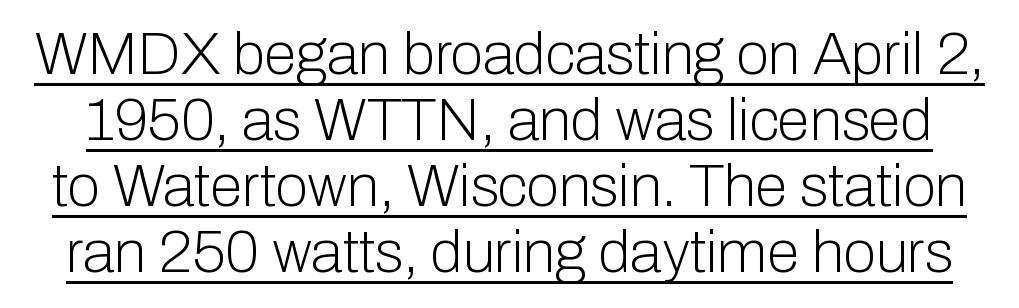
Q: Is the text bold? A: No.
Q: Is the text italic (slanted)? A: No, it is upright.
Q: Is the typeface a serif or a sans-serif typeface? A: Sans-serif.
Q: Is the text underlined? A: Yes.
Q: Is the spacing between letters normal or unusually wide? A: Normal.
Q: Is the spacing between lines tight, normal or loose? A: Tight.
Q: Width (condensed, normal, or wide)? A: Normal.
Q: Stroke contrast? A: Low.
Q: x-height? A: Medium.
Q: Monospaced? A: No.
